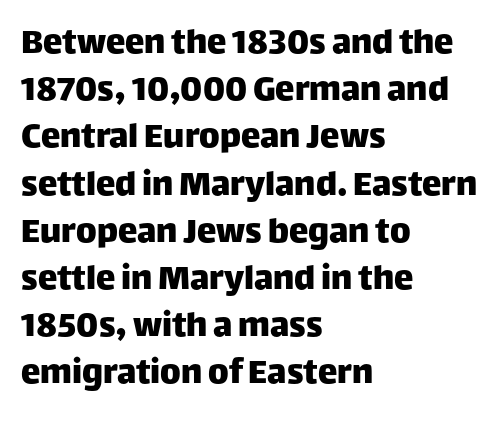
Q: Is the text italic (slanted)? A: No, it is upright.
Q: Is the typeface a serif or a sans-serif typeface? A: Sans-serif.
Q: Is the text underlined? A: No.
Q: How is the paragraph aligned? A: Left-aligned.
Q: Is the spacing between letters normal or unusually wide? A: Normal.
Q: Width (condensed, normal, or wide)? A: Normal.
Q: Stroke contrast? A: Low.
Q: x-height? A: Large.
Q: Monospaced? A: No.
